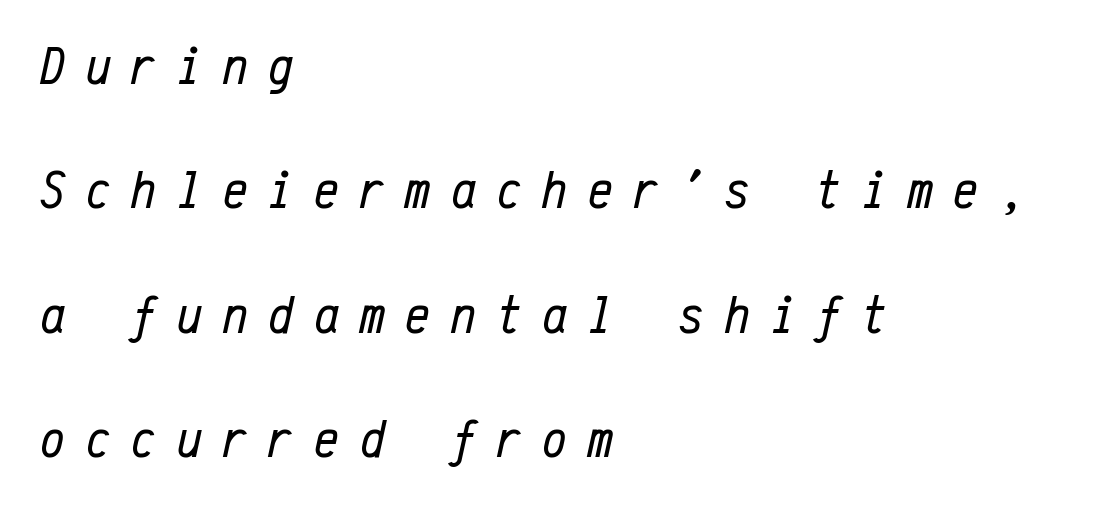
Q: Is the text bold? A: No.
Q: Is the text italic (slanted)? A: Yes, it leans right by about 12 degrees.
Q: Is the text underlined? A: No.
Q: How is the paragraph aligned? A: Left-aligned.
Q: Is the spacing between letters normal or unusually wide? A: Unusually wide.
Q: Is the spacing between lines tight, normal or loose? A: Loose.
Q: Width (condensed, normal, or wide)? A: Condensed.
Q: Stroke contrast? A: Low.
Q: x-height? A: Medium.
Q: Monospaced? A: Yes.
